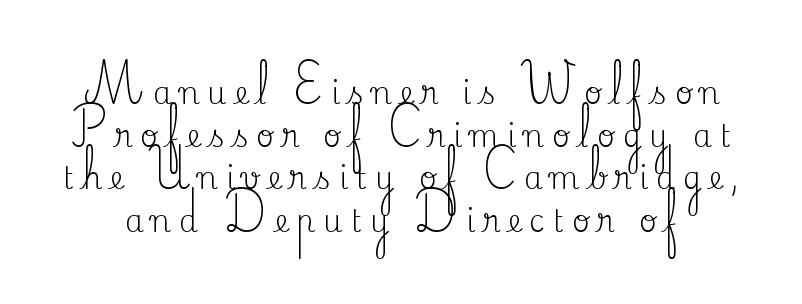
The image shows 30 px regular-weight serif type, upright; set normal line spacing (1.42x), unusually wide letter spacing (+0.26 em), not underlined; medium stroke contrast and a small x-height.
